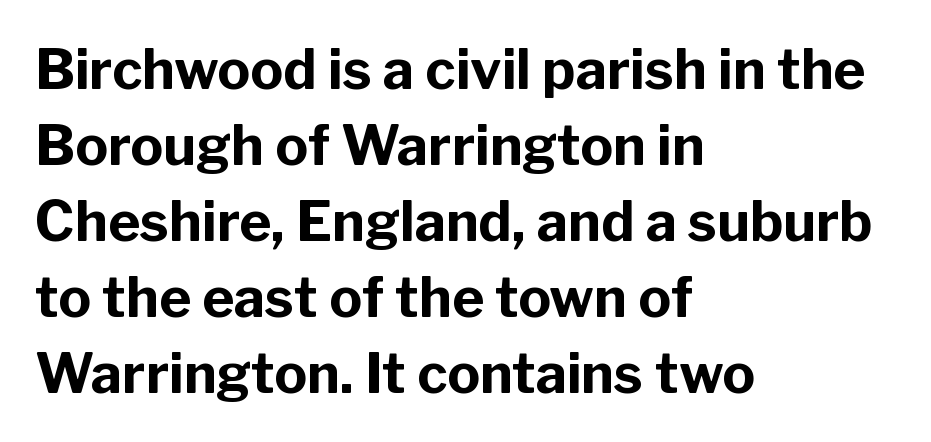
Whoever set this chose a conventional vertical rhythm. Spacing between characters is what you'd get straight out of the box. You could not count columns in this text — the font is proportionally spaced. Characters remain perfectly vertical along every line. In terms of letterform style, serifs are entirely absent. Glance below the letters and you will spot only blank space.
